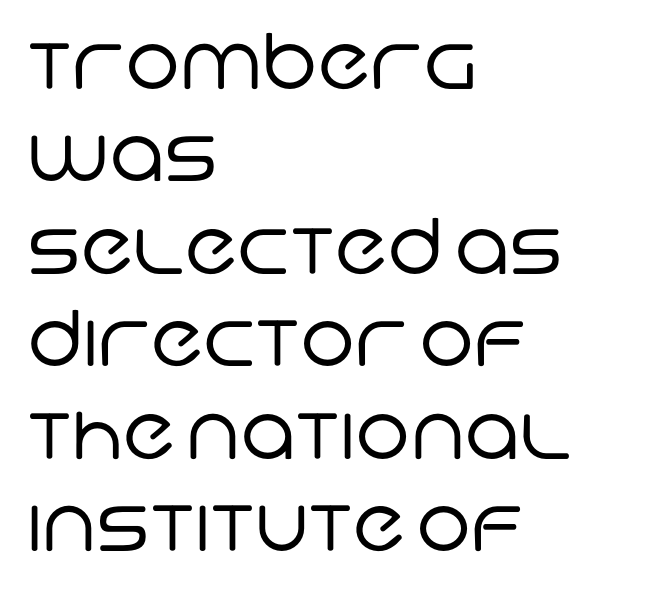
{"serif": "no", "bold": "no", "weight": "regular", "width": "normal", "stroke_contrast": "low", "x_height": "large", "monospaced": "no", "underline": "no", "align": "left", "line_spacing_ratio": 1.2, "letter_spacing": "normal", "letter_spacing_em": 0.0, "glyph_px": 77}
